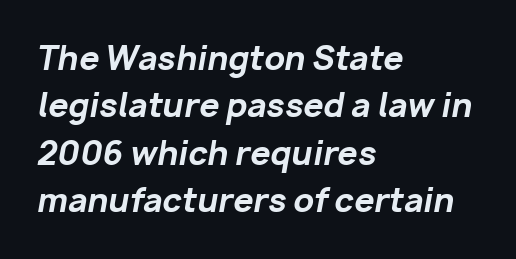
Q: Is the text bold? A: Yes.
Q: Is the text italic (slanted)? A: Yes, it leans right by about 10 degrees.
Q: Is the text underlined? A: No.
Q: How is the paragraph aligned? A: Left-aligned.
Q: Is the spacing between letters normal or unusually wide? A: Normal.
Q: Is the spacing between lines tight, normal or loose? A: Normal.
Q: Width (condensed, normal, or wide)? A: Normal.
Q: Stroke contrast? A: Low.
Q: x-height? A: Medium.
Q: Monospaced? A: No.
